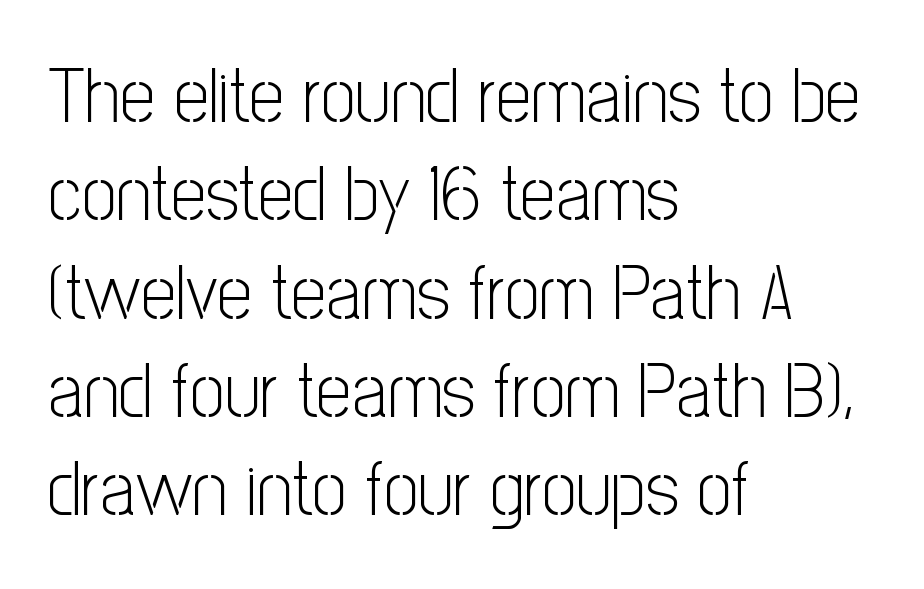
The image shows 78 px light, condensed sans-serif type, upright; set left-aligned, normal line spacing (1.26x), normal letter spacing, not underlined; low stroke contrast and a medium x-height.
